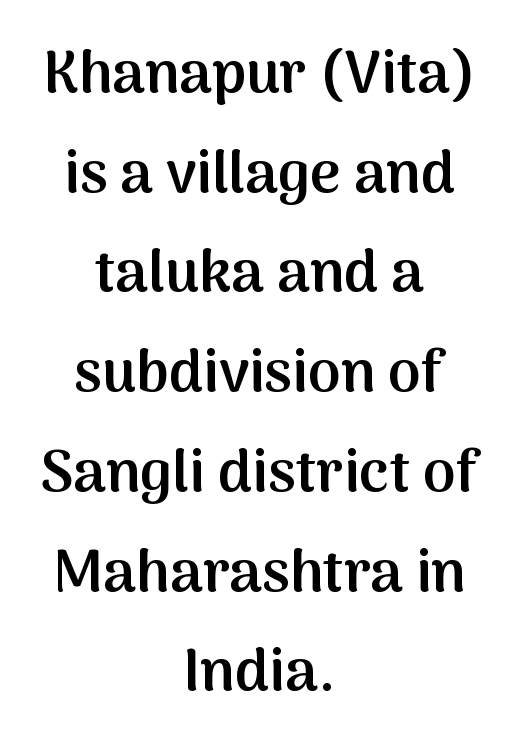
Q: Is the text bold? A: Semi-bold.
Q: Is the text italic (slanted)? A: No, it is upright.
Q: Is the typeface a serif or a sans-serif typeface? A: Sans-serif.
Q: Is the text underlined? A: No.
Q: How is the paragraph aligned? A: Centered.
Q: Is the spacing between letters normal or unusually wide? A: Normal.
Q: Is the spacing between lines tight, normal or loose? A: Normal.
Q: Width (condensed, normal, or wide)? A: Normal.
Q: Stroke contrast? A: Medium.
Q: x-height? A: Medium.
Q: Monospaced? A: No.
